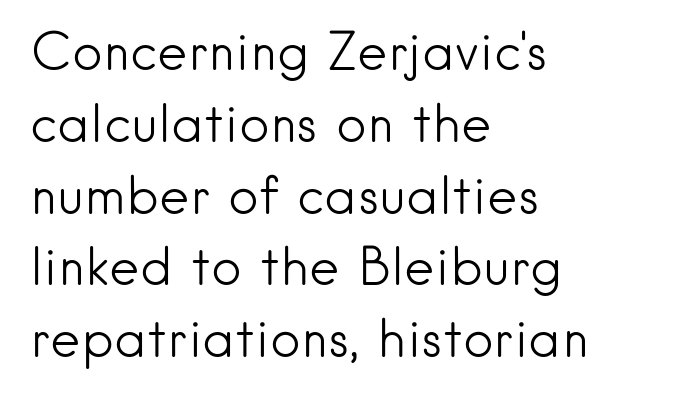
Q: Is the text bold? A: No.
Q: Is the text italic (slanted)? A: No, it is upright.
Q: Is the typeface a serif or a sans-serif typeface? A: Sans-serif.
Q: Is the text underlined? A: No.
Q: How is the paragraph aligned? A: Left-aligned.
Q: Is the spacing between letters normal or unusually wide? A: Normal.
Q: Is the spacing between lines tight, normal or loose? A: Normal.
Q: Width (condensed, normal, or wide)? A: Normal.
Q: Stroke contrast? A: Low.
Q: x-height? A: Small.
Q: Monospaced? A: No.
